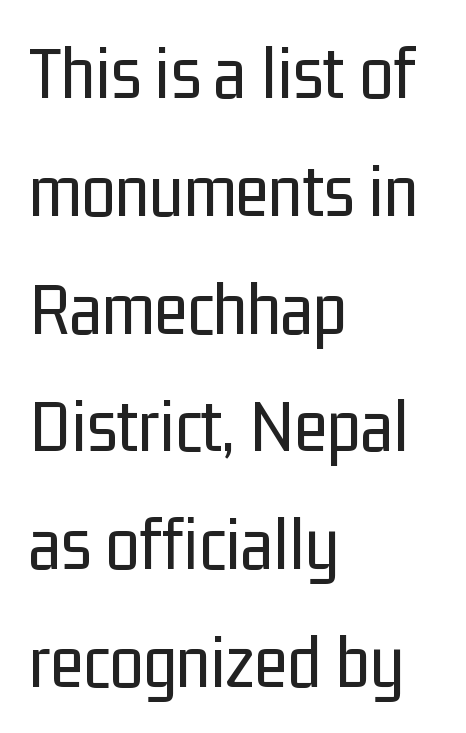
The image shows 77 px regular-weight, condensed sans-serif type, upright; set left-aligned, normal line spacing (1.53x), normal letter spacing, not underlined; low stroke contrast and a medium x-height.
